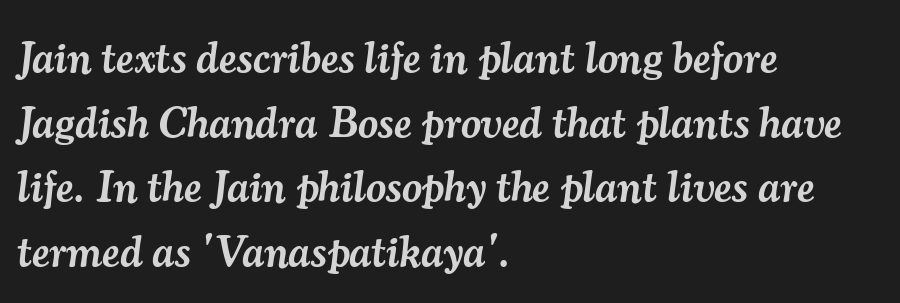
Yep, that's italic — everything's leaning. As a designer I'd log this as weight 600, semibold. Honestly, the letter spacing is just normal — you wouldn't notice it. The typesetter chose a ragged-right arrangement here.
